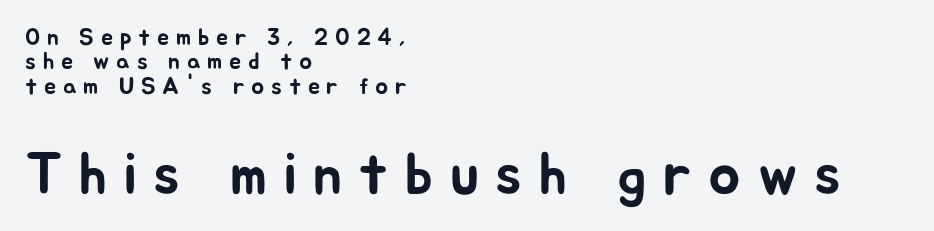
Someone cranked the tracking dial way up on this one. The letters stand straight up with perfectly vertical stems. Observe the absence of serifs on each vertical stroke in this sample. In this sample the second text group is rendered at the bigger scale.
